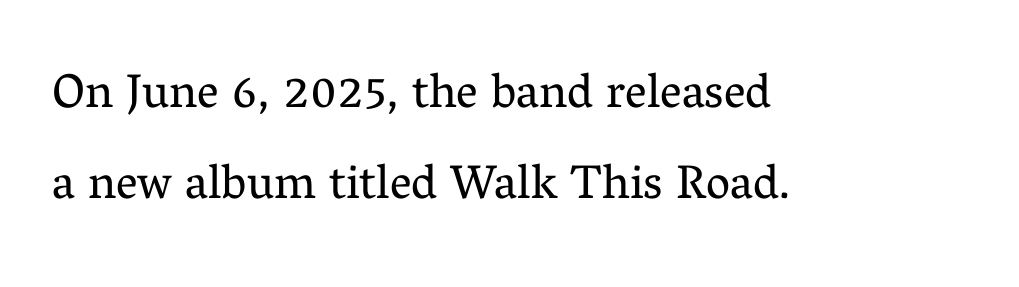
{"serif": "yes", "italic": "no", "bold": "no", "weight": "regular", "width": "normal", "stroke_contrast": "medium", "x_height": "medium", "monospaced": "no", "underline": "no", "align": "left", "line_spacing_ratio": 1.89, "letter_spacing": "normal", "letter_spacing_em": 0.0, "glyph_px": 48}
